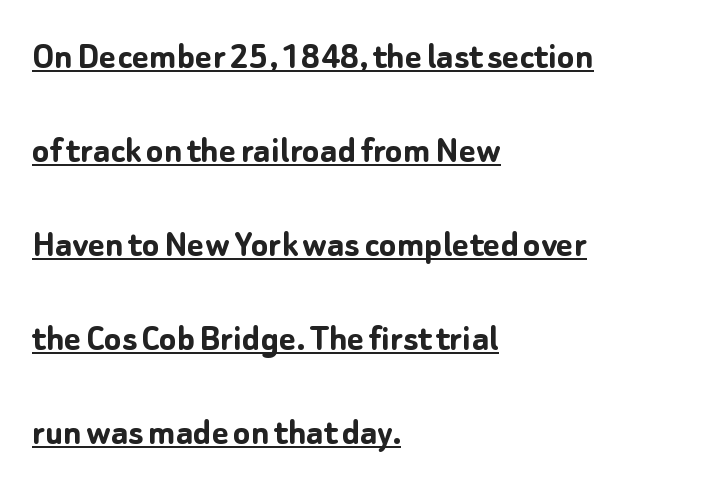
The image shows 40 px semibold sans-serif type, upright; set left-aligned, loose line spacing (2.35x), normal letter spacing, underlined; low stroke contrast and a medium x-height.
